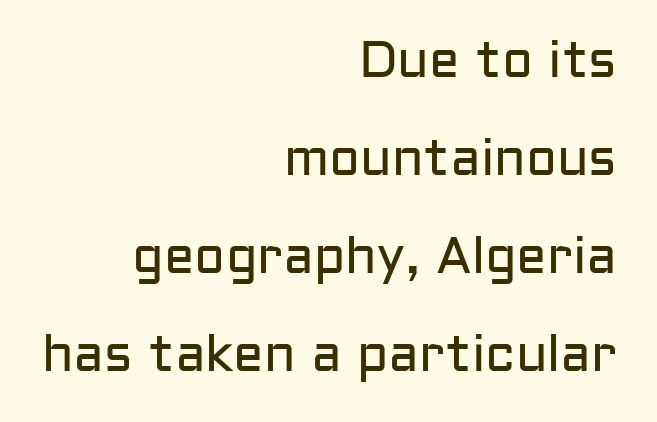
Q: Is the text bold? A: No.
Q: Is the text italic (slanted)? A: No, it is upright.
Q: Is the typeface a serif or a sans-serif typeface? A: Sans-serif.
Q: Is the text underlined? A: No.
Q: How is the paragraph aligned? A: Right-aligned.
Q: Is the spacing between letters normal or unusually wide? A: Normal.
Q: Is the spacing between lines tight, normal or loose? A: Loose.
Q: Width (condensed, normal, or wide)? A: Normal.
Q: Stroke contrast? A: Low.
Q: x-height? A: Medium.
Q: Monospaced? A: No.
